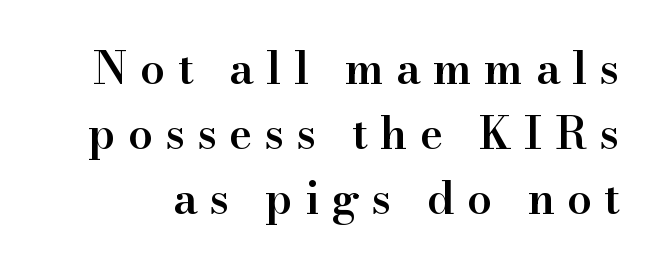
{"serif": "yes", "italic": "no", "bold": "semi", "weight": "semibold", "width": "normal", "stroke_contrast": "high", "x_height": "small", "monospaced": "no", "underline": "no", "line_spacing": "normal", "line_spacing_ratio": 1.48, "letter_spacing": "wide", "letter_spacing_em": 0.28, "glyph_px": 44}
